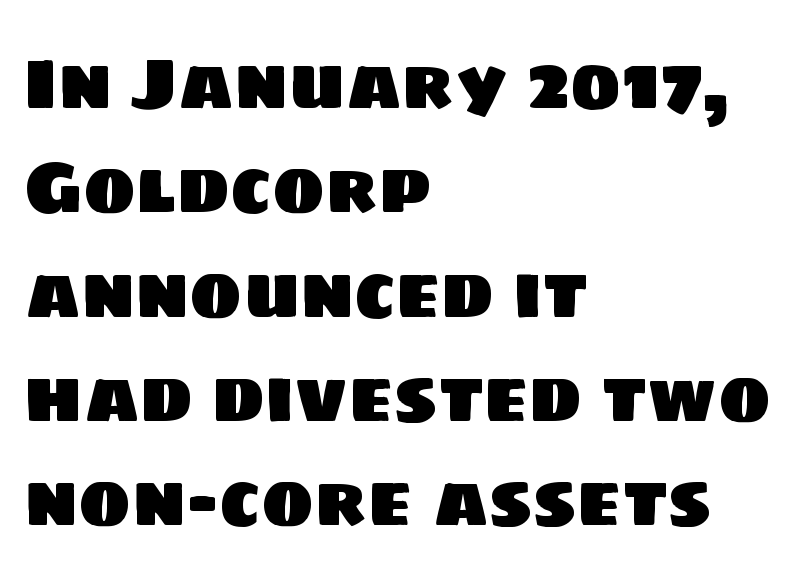
The block of text has a typical density, with ordinary space between rows. Any mark beneath the type? The region is blank. Short note: letters normally spaced. Character widths vary here, with narrow letters taking less room than wide ones.
